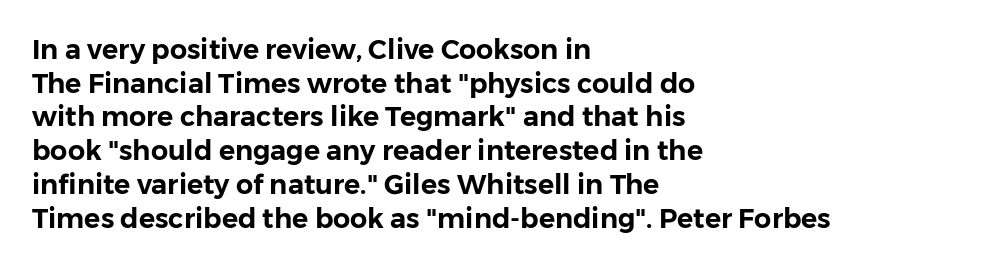
This is the regular roman posture of the typeface. Does extra space separate the letters? No, they use regular spacing. One-word summary of the alignment: left. How would I describe the line gaps? Plain and ordinary.
